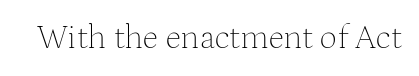
The weight would be labelled regular, book, light, or lighter still. The specimen omits any rule beneath the text block's lines. Regarding serifs, this sample has them. The letters stand straight up with perfectly vertical stems. This sample uses plain, unmodified letter spacing. Is this a fixed-width face? No — the glyphs have proportional, varying widths.
